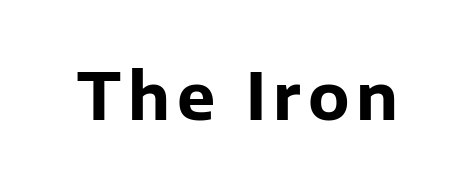
Q: Is the text bold? A: Yes.
Q: Is the text italic (slanted)? A: No, it is upright.
Q: Is the typeface a serif or a sans-serif typeface? A: Sans-serif.
Q: Is the text underlined? A: No.
Q: Width (condensed, normal, or wide)? A: Normal.
Q: Stroke contrast? A: Low.
Q: x-height? A: Medium.
Q: Monospaced? A: No.
